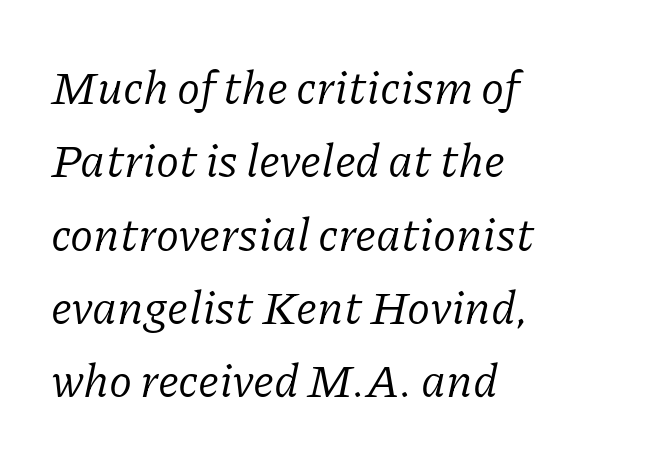
Q: Is the text bold? A: No.
Q: Is the text italic (slanted)? A: Yes, it leans right by about 11 degrees.
Q: Is the typeface a serif or a sans-serif typeface? A: Serif.
Q: Is the text underlined? A: No.
Q: How is the paragraph aligned? A: Left-aligned.
Q: Is the spacing between letters normal or unusually wide? A: Normal.
Q: Is the spacing between lines tight, normal or loose? A: Normal.
Q: Width (condensed, normal, or wide)? A: Normal.
Q: Stroke contrast? A: Low.
Q: x-height? A: Medium.
Q: Monospaced? A: No.
